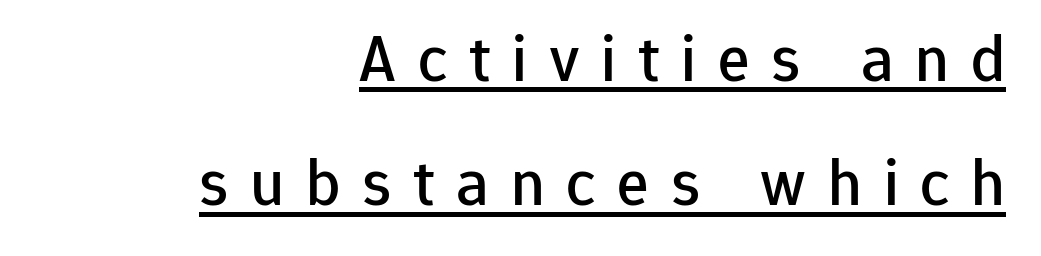
The image shows 66 px sans-serif type, upright; set right-aligned, line spacing 1.88x, unusually wide letter spacing (+0.33 em), underlined; low stroke contrast and a medium x-height.
